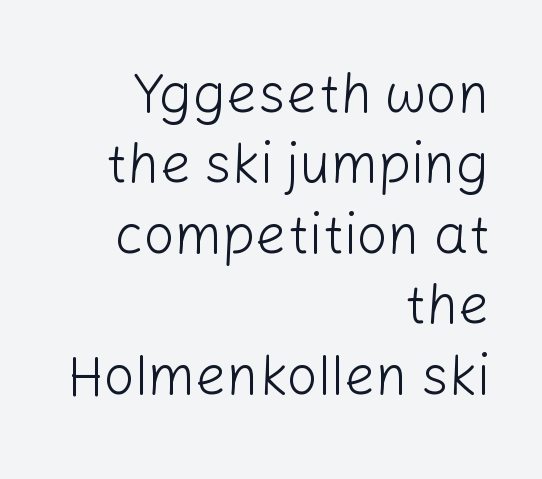
The image shows 55 px light sans-serif type, upright; set right-aligned, normal line spacing (1.28x), normal letter spacing, not underlined; low stroke contrast and a medium x-height.
